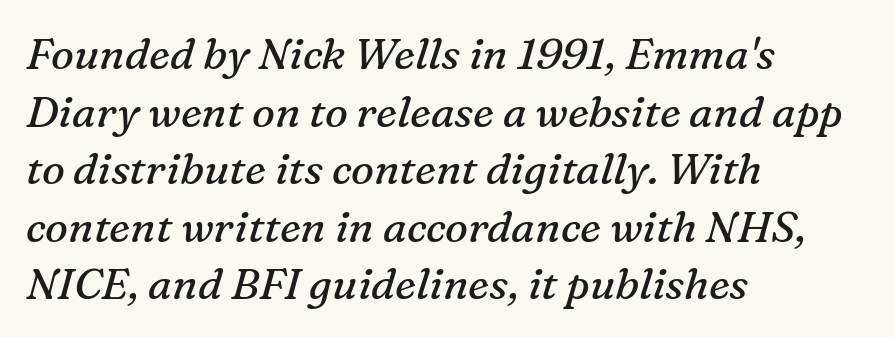
The font is comparable to plain body text, perhaps lighter. The horizontal fit of the characters is conventional and even. The lines sit at an ordinary, default distance from one another. Tall strokes in this sample are angled rather than plumb. What kind of face is this? One with serifs.
